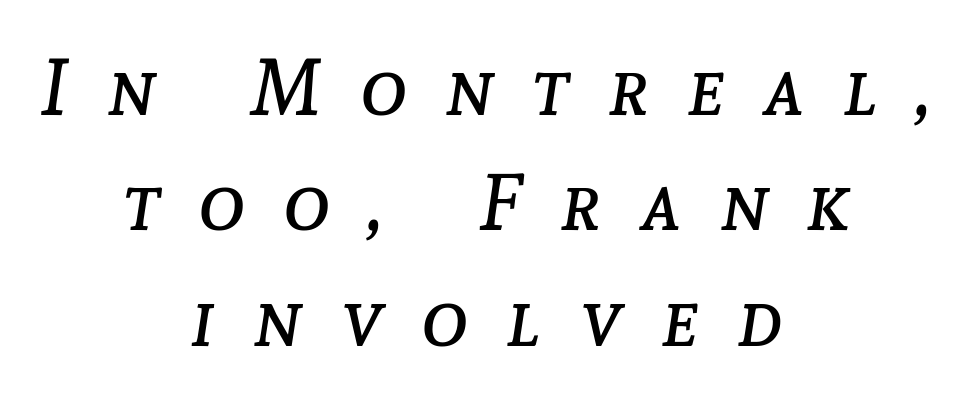
{"italic": "yes", "lean": "right", "slant_degrees": 8, "bold": "no", "weight": "regular", "width": "normal", "stroke_contrast": "low", "x_height": "medium", "monospaced": "no", "underline": "no", "align": "center", "line_spacing": "normal", "line_spacing_ratio": 1.46, "letter_spacing": "wide", "letter_spacing_em": 0.49, "glyph_px": 79}
